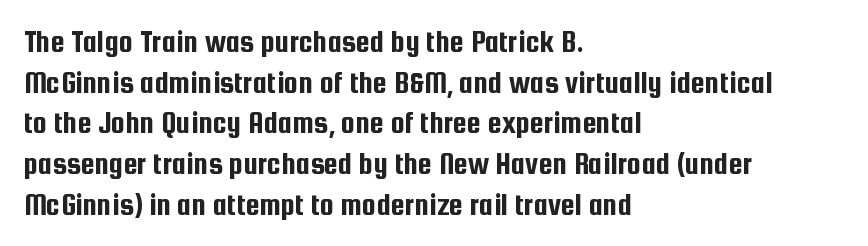
The image shows 32 px condensed sans-serif type, upright; set left-aligned, normal line spacing (1.27x), normal letter spacing, not underlined; low stroke contrast and a medium x-height.
